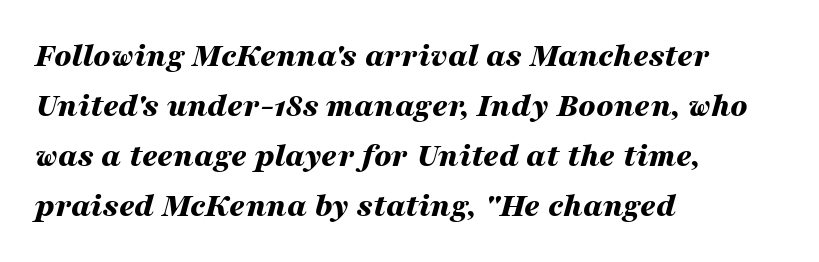
Q: Is the text bold? A: Yes.
Q: Is the text italic (slanted)? A: Yes, it leans right by about 16 degrees.
Q: Is the text underlined? A: No.
Q: How is the paragraph aligned? A: Left-aligned.
Q: Is the spacing between letters normal or unusually wide? A: Normal.
Q: Is the spacing between lines tight, normal or loose? A: Normal.
Q: Width (condensed, normal, or wide)? A: Wide.
Q: Stroke contrast? A: Medium.
Q: x-height? A: Medium.
Q: Monospaced? A: No.
